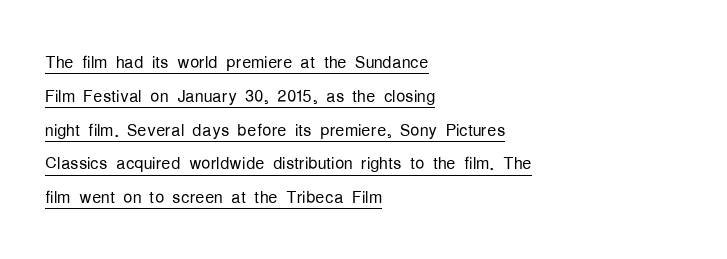
Spacing between characters is what you'd get straight out of the box. In terms of posture, this sample is upright. One-word summary of the alignment: left. This reads as an unemphasized weight, regular at the heaviest.
